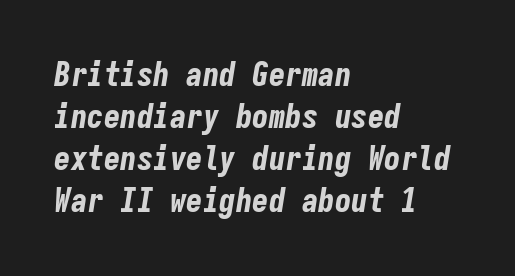
The passage shown is not underscored anywhere. Between one letter and the next there's only the usual sliver of space. The paragraph shown leans on its left margin. Does the lettering tilt? It does — this is italic.
